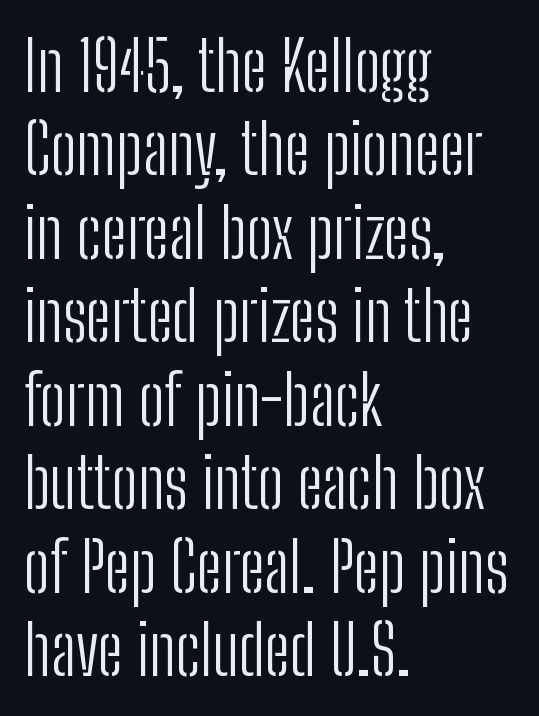
Q: Is the text bold? A: No.
Q: Is the text italic (slanted)? A: No, it is upright.
Q: Is the typeface a serif or a sans-serif typeface? A: Sans-serif.
Q: Is the text underlined? A: No.
Q: How is the paragraph aligned? A: Left-aligned.
Q: Is the spacing between letters normal or unusually wide? A: Normal.
Q: Width (condensed, normal, or wide)? A: Condensed.
Q: Stroke contrast? A: Low.
Q: x-height? A: Medium.
Q: Monospaced? A: No.
